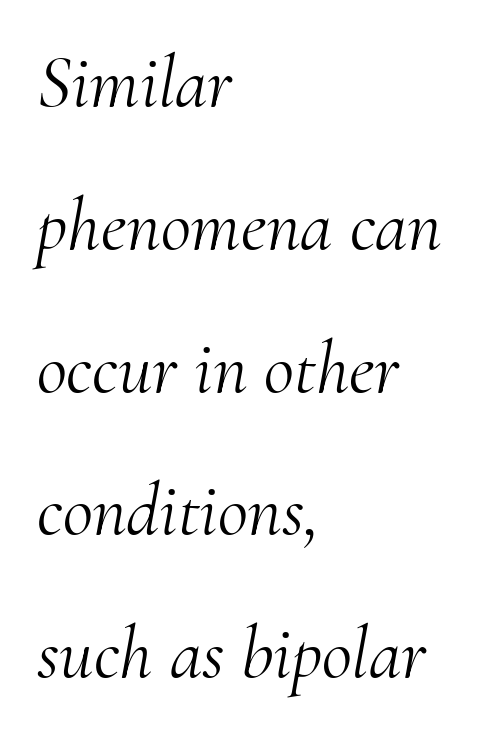
The image shows 74 px light serif type, italic (leaning right); set left-aligned, loose line spacing (1.93x), normal letter spacing, not underlined; medium stroke contrast and a small x-height.
